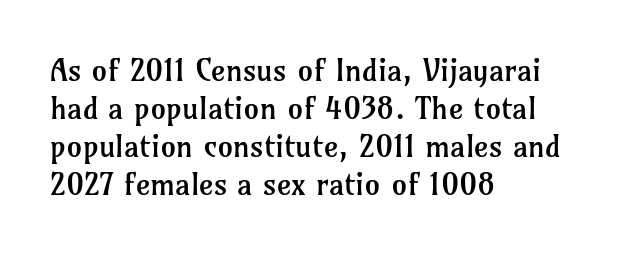
Heft: none added — not bold. The tracking reads as untouched default to a designer's eye. A bare baseline throughout the passage. This sample has the flowing, uneven cadence of proportional lettering.
